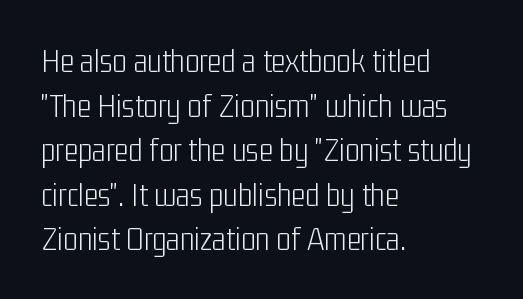
Q: Is the text bold? A: No.
Q: Is the text italic (slanted)? A: No, it is upright.
Q: Is the typeface a serif or a sans-serif typeface? A: Sans-serif.
Q: Is the text underlined? A: No.
Q: How is the paragraph aligned? A: Left-aligned.
Q: Is the spacing between letters normal or unusually wide? A: Normal.
Q: Is the spacing between lines tight, normal or loose? A: Normal.
Q: Width (condensed, normal, or wide)? A: Condensed.
Q: Stroke contrast? A: Low.
Q: x-height? A: Medium.
Q: Monospaced? A: No.
